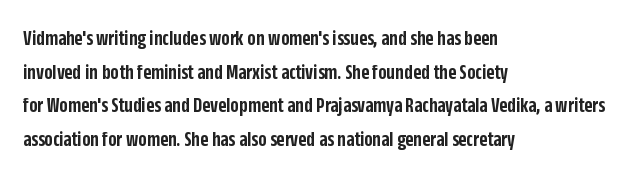
{"italic": "no", "bold": "semi", "underline": "no", "align": "left", "line_spacing": "normal", "line_spacing_ratio": 1.53, "letter_spacing": "normal", "letter_spacing_em": 0.0, "glyph_px": 22}
